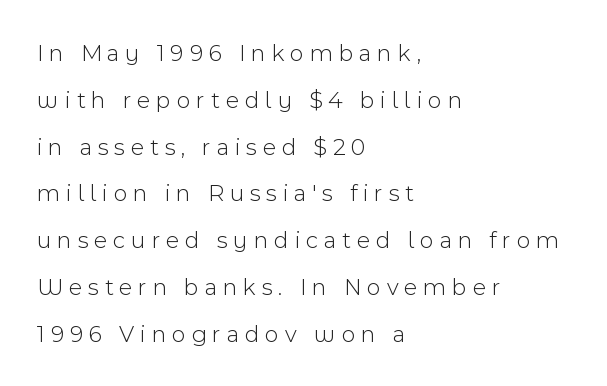
The image shows 24 px text type, upright; set left-aligned, loose line spacing (1.95x), unusually wide letter spacing (+0.25 em), not underlined.
